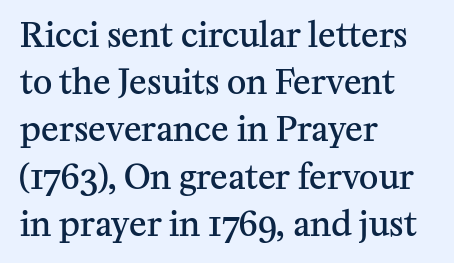
{"serif": "yes", "italic": "no", "bold": "semi", "weight": "semibold", "width": "normal", "stroke_contrast": "medium", "x_height": "medium", "monospaced": "no", "underline": "no", "align": "left", "line_spacing": "normal", "line_spacing_ratio": 1.43, "letter_spacing": "normal", "letter_spacing_em": 0.0, "glyph_px": 33}
